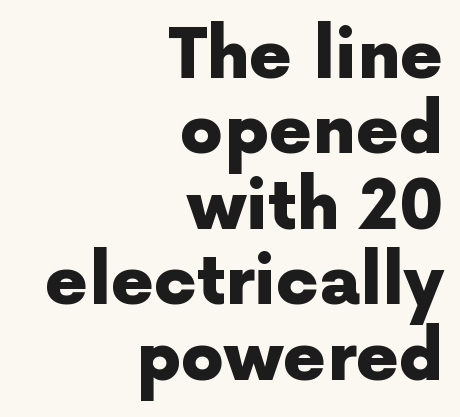
The image shows 68 px heavy sans-serif type, upright; set right-aligned, tight line spacing (1.11x), normal letter spacing, not underlined; a medium x-height.
